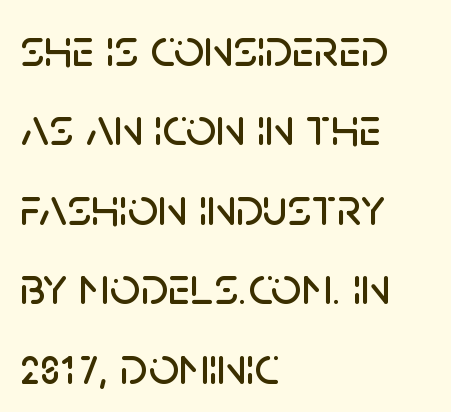
This sample uses plain, unmodified letter spacing. The rag falls on the right side of this text block. When letters stand straight like this, we call the style roman or upright. The letters carry no serifs — their stems end cleanly without finishing strokes. A typesetter would call this proportional, since set widths differ per character. This sample keeps an unexceptional amount of space between lines.
